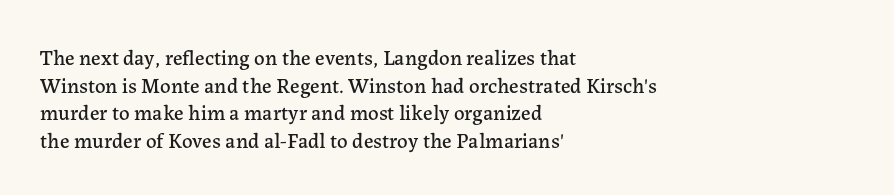
{"italic": "no", "underline": "no", "align": "left", "line_spacing": "normal", "line_spacing_ratio": 1.31, "letter_spacing": "normal", "letter_spacing_em": 0.0, "glyph_px": 21}
